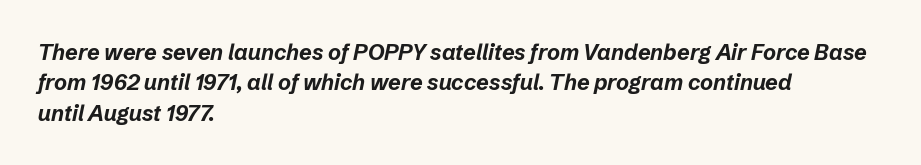
The image shows 22 px bold type, italic (leaning right); set left-aligned, normal line spacing (1.38x), normal letter spacing, not underlined.
